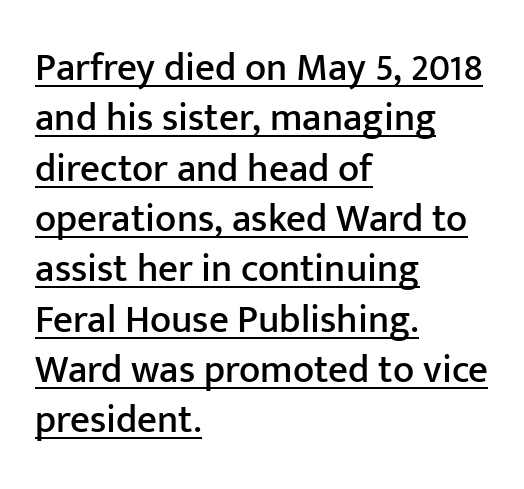
The face used here is a sans, in the tradition of grotesques and geometrics. Every character sits straight up, as roman type does. Decoration check: the copy is underlined. Quick note: interline space is typical.
